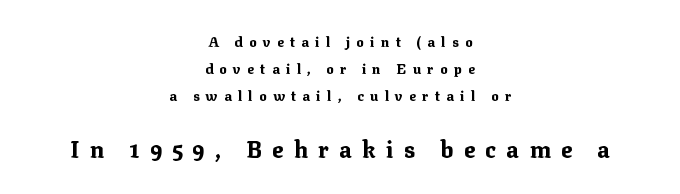
The image shows 23 px bold type, upright; set centered, loose line spacing (1.94x), unusually wide letter spacing (+0.45 em), not underlined; the second (bottom) block is 1.64x larger.
